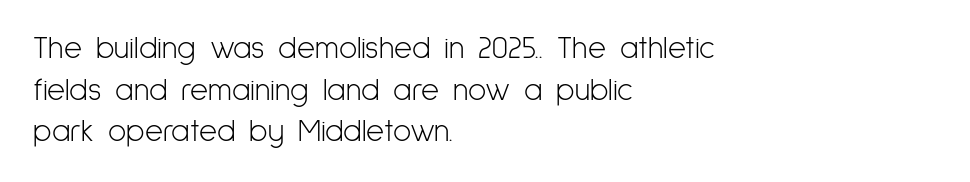
The image shows 31 px light, condensed sans-serif type, upright; set left-aligned, normal line spacing (1.34x), normal letter spacing, not underlined; low stroke contrast and a medium x-height.
